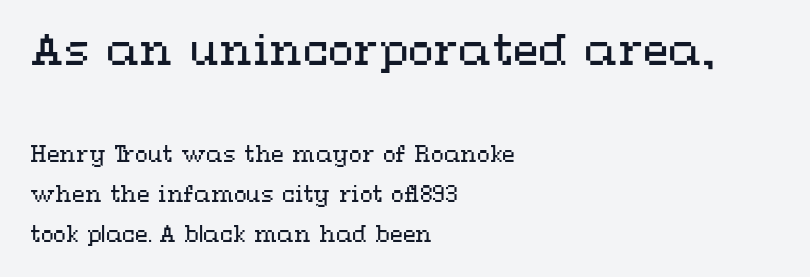
Bigger letters appear in the top chunk; the bottom chunk is reduced. Each letter keeps its own natural width here, so spacing adapts to shape. Horizontally, the lines are justified to the leading edge only. This is not heavy type; no bold has been used. A clean baseline with only descenders dipping below it. Ordinary non-slanted type is in use.
